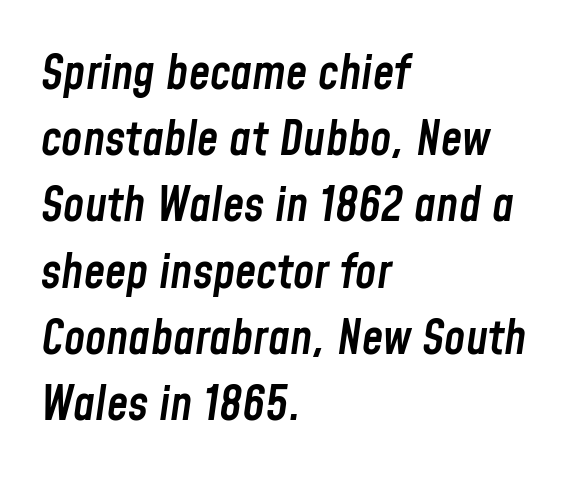
The image shows 48 px semibold, condensed type, italic (leaning right); set left-aligned, normal line spacing (1.38x), normal letter spacing, not underlined; low stroke contrast and a medium x-height.
